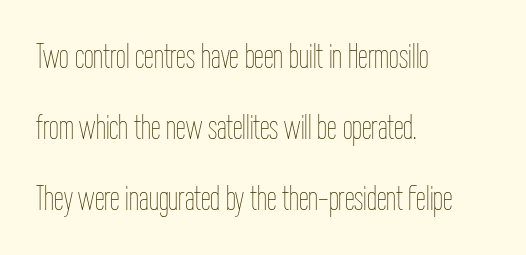
Q: Is the text bold? A: No.
Q: Is the text italic (slanted)? A: No, it is upright.
Q: Is the text underlined? A: No.
Q: How is the paragraph aligned? A: Left-aligned.
Q: Is the spacing between letters normal or unusually wide? A: Normal.
Q: Is the spacing between lines tight, normal or loose? A: Loose.
Q: Width (condensed, normal, or wide)? A: Condensed.
Q: Stroke contrast? A: Low.
Q: x-height? A: Medium.
Q: Monospaced? A: No.
